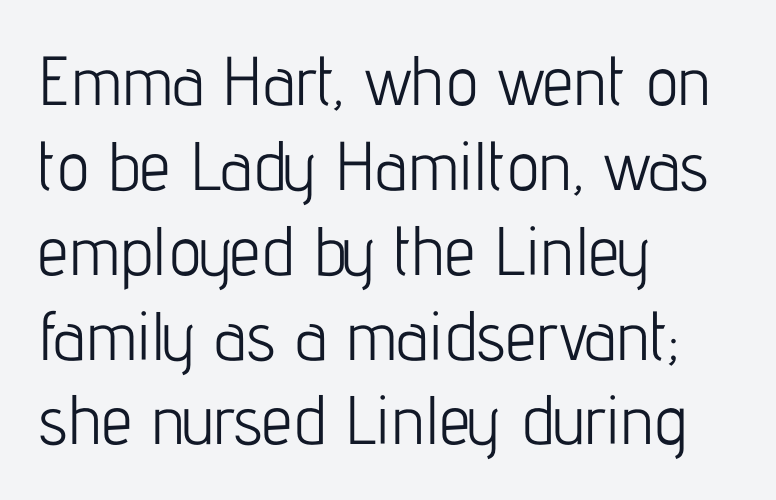
Q: Is the text bold? A: No.
Q: Is the text italic (slanted)? A: No, it is upright.
Q: Is the typeface a serif or a sans-serif typeface? A: Sans-serif.
Q: Is the text underlined? A: No.
Q: How is the paragraph aligned? A: Left-aligned.
Q: Is the spacing between letters normal or unusually wide? A: Normal.
Q: Width (condensed, normal, or wide)? A: Condensed.
Q: Stroke contrast? A: Low.
Q: x-height? A: Medium.
Q: Monospaced? A: No.
